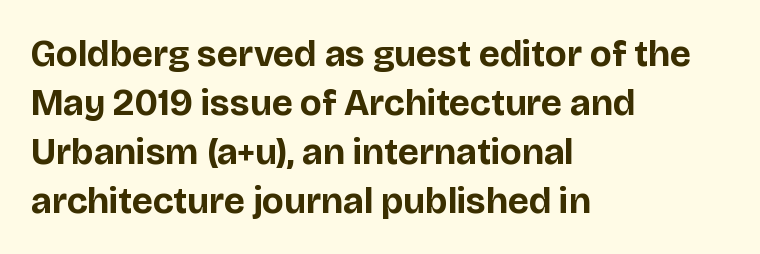
Q: Is the text bold? A: Yes.
Q: Is the text italic (slanted)? A: No, it is upright.
Q: Is the typeface a serif or a sans-serif typeface? A: Sans-serif.
Q: Is the text underlined? A: No.
Q: How is the paragraph aligned? A: Left-aligned.
Q: Is the spacing between letters normal or unusually wide? A: Normal.
Q: Is the spacing between lines tight, normal or loose? A: Normal.
Q: Width (condensed, normal, or wide)? A: Normal.
Q: Stroke contrast? A: Low.
Q: x-height? A: Large.
Q: Monospaced? A: No.
